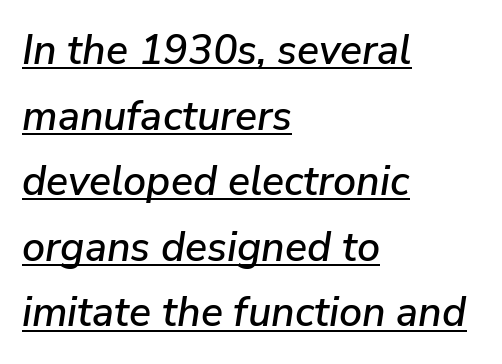
The image shows 41 px text type, italic (leaning right); set left-aligned, normal line spacing (1.6x), normal letter spacing, underlined; low stroke contrast and a medium x-height.
